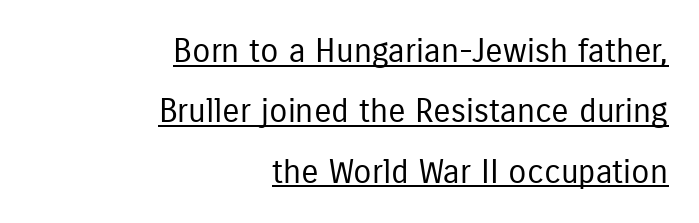
Casual observation: everything's shoved over to the right. Grotesque or geometric, the face here clearly has no serifs. The lettering stays uniformly vertical, giving the passage a roman look. Note the varied advance widths — an 'i' is clearly narrower than an 'm'.
